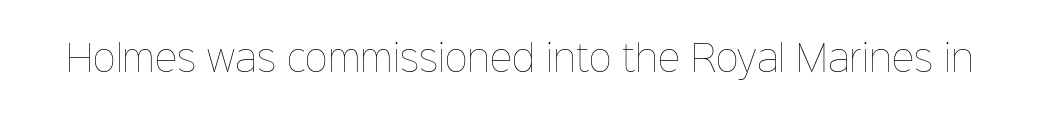
The gap between lines stays unmarked. The letters advance in unequal steps, a hallmark of proportional type. The gaps between neighbouring characters are ordinary and unremarkable. If you drew a line through each stem, it would be perfectly vertical. The font is comparable to plain body text, perhaps lighter.
